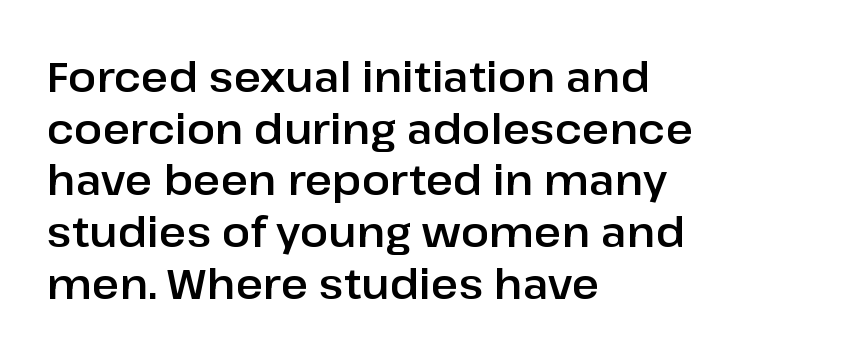
{"serif": "no", "italic": "no", "width": "normal", "stroke_contrast": "low", "x_height": "medium", "monospaced": "no", "underline": "no", "align": "left", "line_spacing_ratio": 1.23, "letter_spacing": "normal", "letter_spacing_em": 0.0, "glyph_px": 42}
